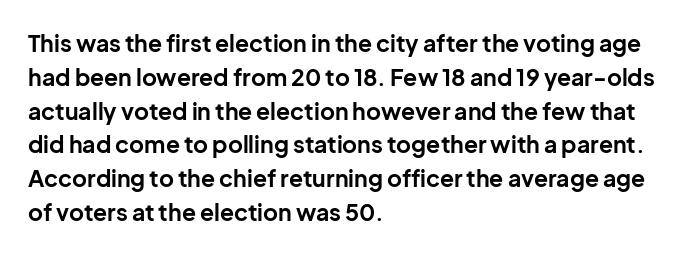
The image shows 23 px bold type, upright; set left-aligned, normal line spacing (1.47x), normal letter spacing, not underlined.
